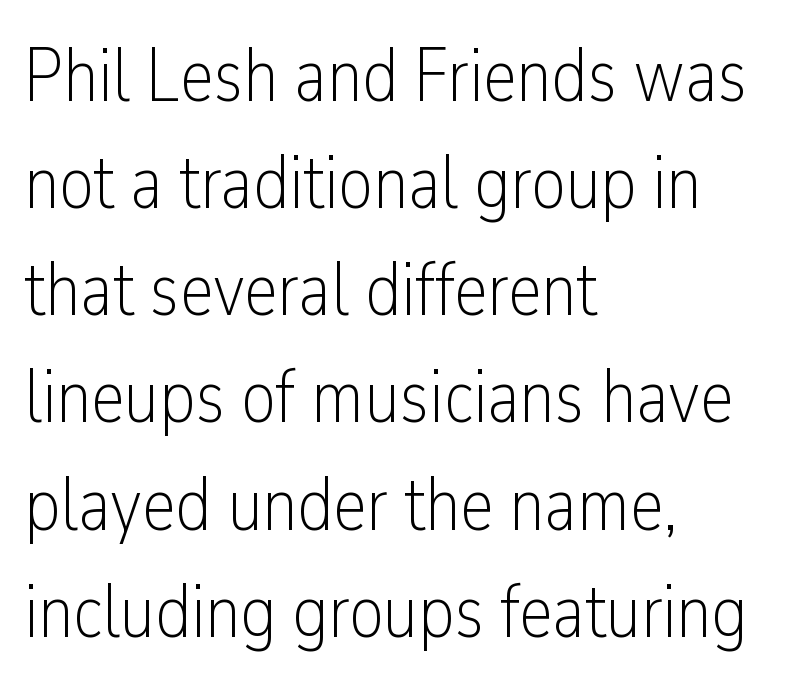
Honestly, the letter spacing is just normal — you wouldn't notice it. Posture: vertical. Horizontally, the lines are justified to the leading edge only. The foot of each line stays bare and open.
